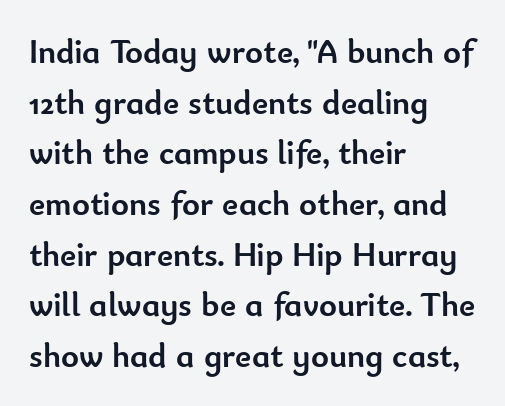
The image shows 34 px semibold sans-serif type, upright; set left-aligned, normal line spacing (1.49x), normal letter spacing, not underlined; low stroke contrast and a small x-height.
